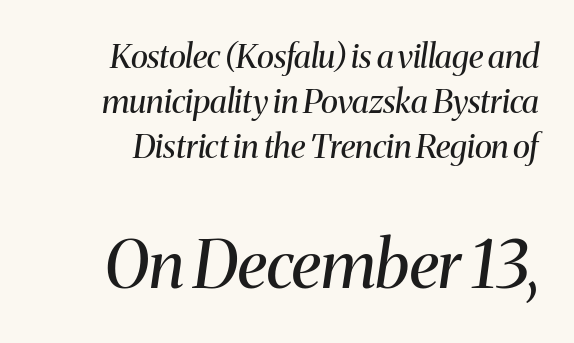
{"serif": "yes", "italic": "yes", "lean": "right", "slant_degrees": 8, "bold": "no", "weight": "regular", "width": "normal", "stroke_contrast": "medium", "x_height": "medium", "monospaced": "no", "underline": "no", "line_spacing": "normal", "line_spacing_ratio": 1.37, "letter_spacing": "normal", "letter_spacing_em": 0.0, "larger_block": "second", "size_ratio": 2.0, "glyph_px": 66}
